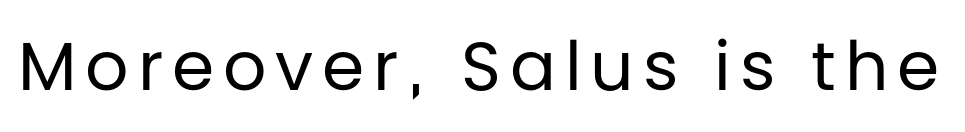
Is there any slant? The stems are plumb. The weight would be labelled regular, book, light, or lighter still. Looks like regular typesetting: each glyph gets only the width it needs. Underlining? Definitely not there. A sans-serif font was chosen for this passage.
